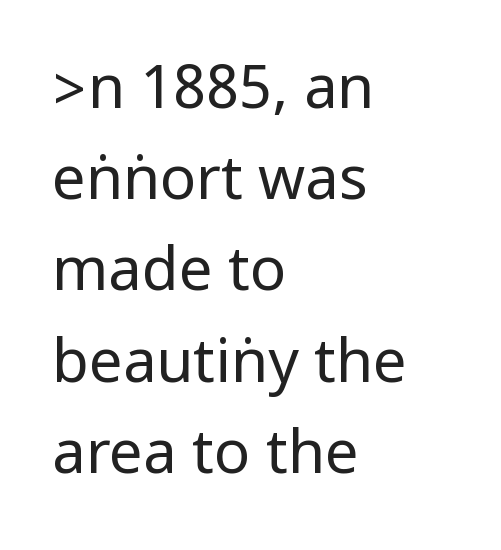
{"serif": "no", "italic": "no", "bold": "no", "weight": "regular", "width": "condensed", "stroke_contrast": "low", "underline": "no", "align": "left", "line_spacing": "normal", "line_spacing_ratio": 1.52, "letter_spacing": "normal", "letter_spacing_em": 0.0, "glyph_px": 60}
